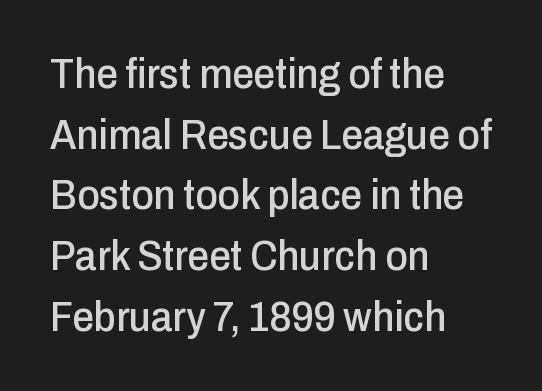
The setting favours the left margin, as ordinary paragraphs usually do. The zone under the glyphs is completely vacant. Is there much room between lines? A standard amount, neither cramped nor airy. A typesetter would label this face a sans. Varying glyph widths throughout — classic text-font behaviour. Standard letterfit; no display-style spreading of the glyphs.
